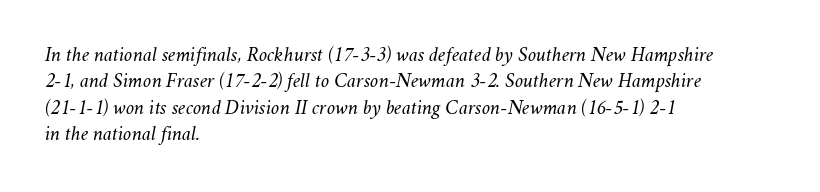
{"italic": "yes", "lean": "right", "slant_degrees": 11, "bold": "no", "underline": "no", "align": "left", "line_spacing": "normal", "line_spacing_ratio": 1.26, "letter_spacing": "normal", "letter_spacing_em": 0.0, "glyph_px": 21}
